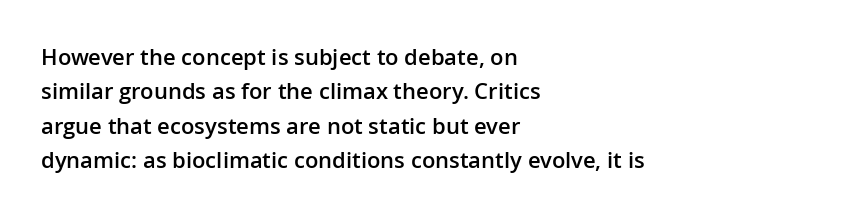
{"italic": "no", "bold": "semi", "underline": "no", "align": "left", "line_spacing": "normal", "line_spacing_ratio": 1.56, "letter_spacing": "normal", "letter_spacing_em": 0.0, "glyph_px": 22}
